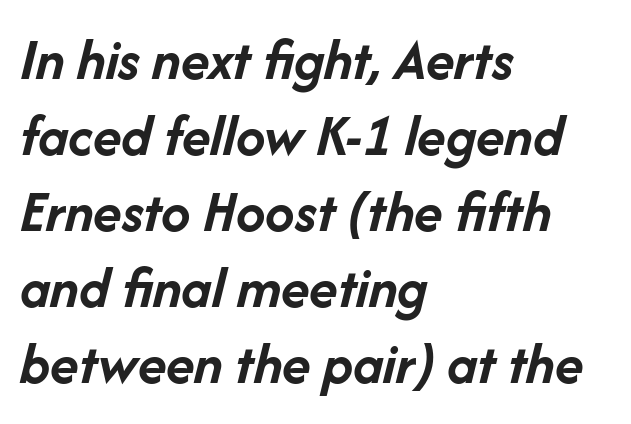
Which margin do the lines hug? The left one — the right edge is uneven. Think of a printed novel: that variable character pitch is what you see here. The strip under each line holds only bare page. The rendering uses a bold face; every stroke is thick and dark.
